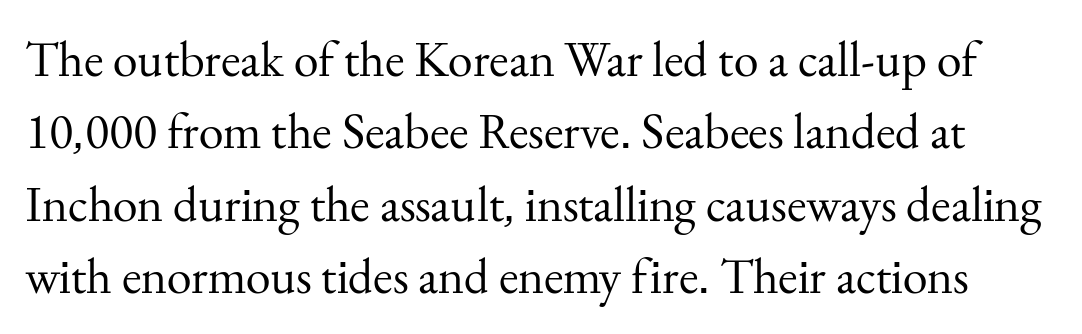
Q: Is the text bold? A: No.
Q: Is the text italic (slanted)? A: No, it is upright.
Q: Is the typeface a serif or a sans-serif typeface? A: Serif.
Q: Is the text underlined? A: No.
Q: Is the spacing between letters normal or unusually wide? A: Normal.
Q: Is the spacing between lines tight, normal or loose? A: Normal.
Q: Width (condensed, normal, or wide)? A: Normal.
Q: Stroke contrast? A: Medium.
Q: x-height? A: Small.
Q: Monospaced? A: No.
